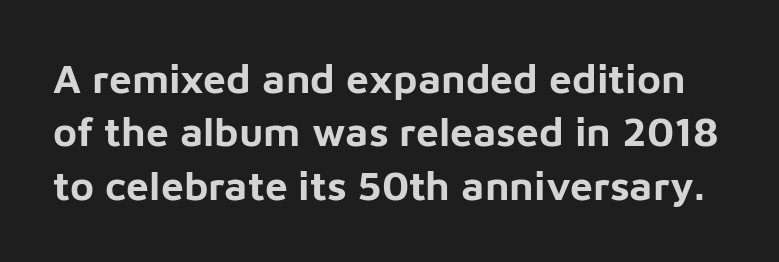
Q: Is the text bold? A: Yes.
Q: Is the text italic (slanted)? A: No, it is upright.
Q: Is the typeface a serif or a sans-serif typeface? A: Sans-serif.
Q: Is the text underlined? A: No.
Q: Is the spacing between letters normal or unusually wide? A: Normal.
Q: Is the spacing between lines tight, normal or loose? A: Normal.
Q: Width (condensed, normal, or wide)? A: Normal.
Q: Stroke contrast? A: Low.
Q: x-height? A: Medium.
Q: Monospaced? A: No.
